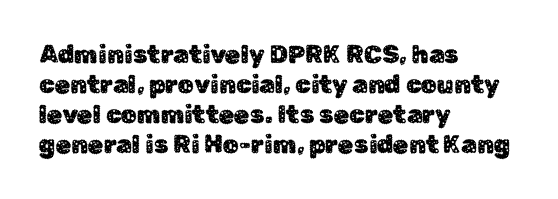
{"italic": "no", "underline": "no", "align": "left", "line_spacing_ratio": 1.2, "letter_spacing": "normal", "letter_spacing_em": 0.0, "glyph_px": 25}
